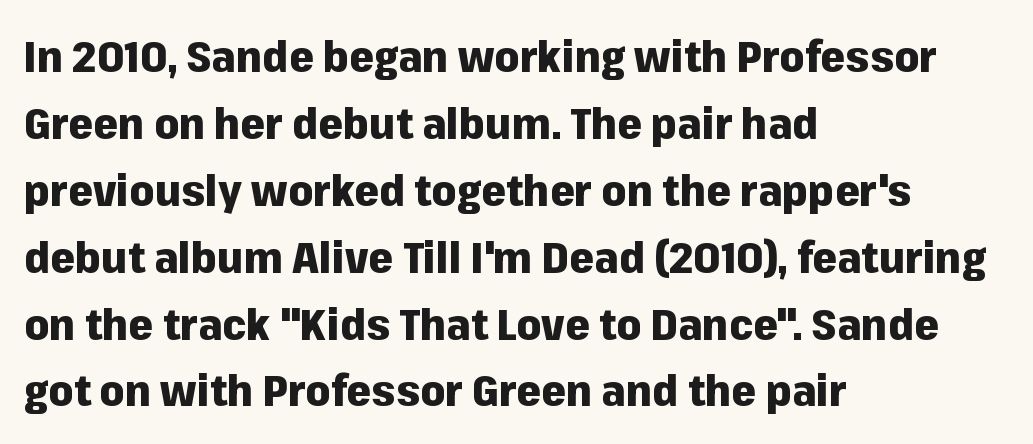
Q: Is the text bold? A: Yes.
Q: Is the text italic (slanted)? A: No, it is upright.
Q: Is the typeface a serif or a sans-serif typeface? A: Sans-serif.
Q: Is the text underlined? A: No.
Q: How is the paragraph aligned? A: Left-aligned.
Q: Is the spacing between letters normal or unusually wide? A: Normal.
Q: Is the spacing between lines tight, normal or loose? A: Normal.
Q: Width (condensed, normal, or wide)? A: Normal.
Q: Stroke contrast? A: Low.
Q: x-height? A: Medium.
Q: Monospaced? A: No.
